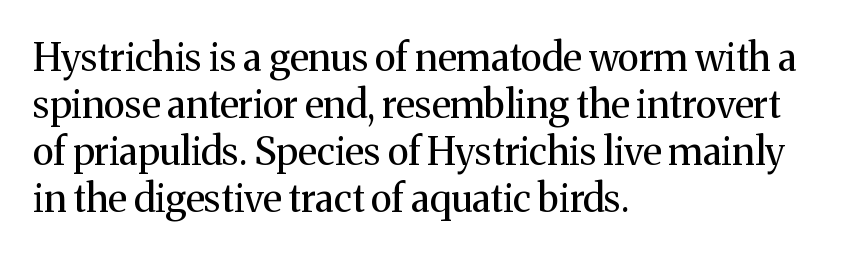
Nothing heavy about these letters — not bold at all. Descenders are the only things crossing below the line. Small tapered or slab feet sit at the stroke ends, so this counts as serif. Quick note: not italic, upright. Proportional: the letters do not fall into vertical columns. A student would call this left alignment; a typographer would say flush left, rag right.
